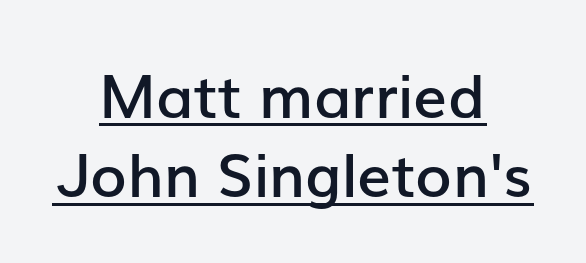
Q: Is the text bold? A: Semi-bold.
Q: Is the text italic (slanted)? A: No, it is upright.
Q: Is the typeface a serif or a sans-serif typeface? A: Sans-serif.
Q: Is the text underlined? A: Yes.
Q: How is the paragraph aligned? A: Centered.
Q: Is the spacing between letters normal or unusually wide? A: Normal.
Q: Is the spacing between lines tight, normal or loose? A: Normal.
Q: Width (condensed, normal, or wide)? A: Normal.
Q: Stroke contrast? A: Low.
Q: x-height? A: Medium.
Q: Monospaced? A: No.
